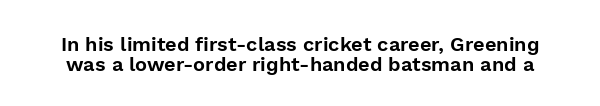
Q: Is the text italic (slanted)? A: No, it is upright.
Q: Is the text underlined? A: No.
Q: Is the spacing between letters normal or unusually wide? A: Normal.
Q: Is the spacing between lines tight, normal or loose? A: Tight.
